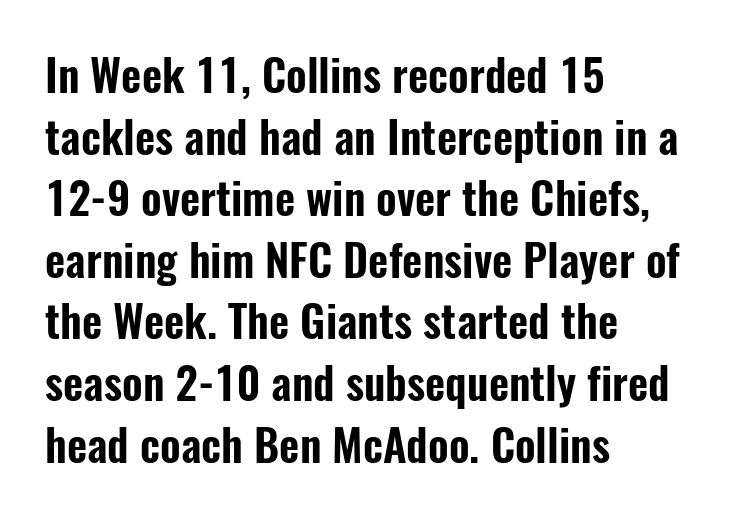
{"serif": "no", "italic": "no", "width": "condensed", "stroke_contrast": "low", "x_height": "medium", "monospaced": "no", "underline": "no", "align": "left", "line_spacing": "normal", "line_spacing_ratio": 1.4, "letter_spacing": "normal", "letter_spacing_em": 0.0, "glyph_px": 44}
